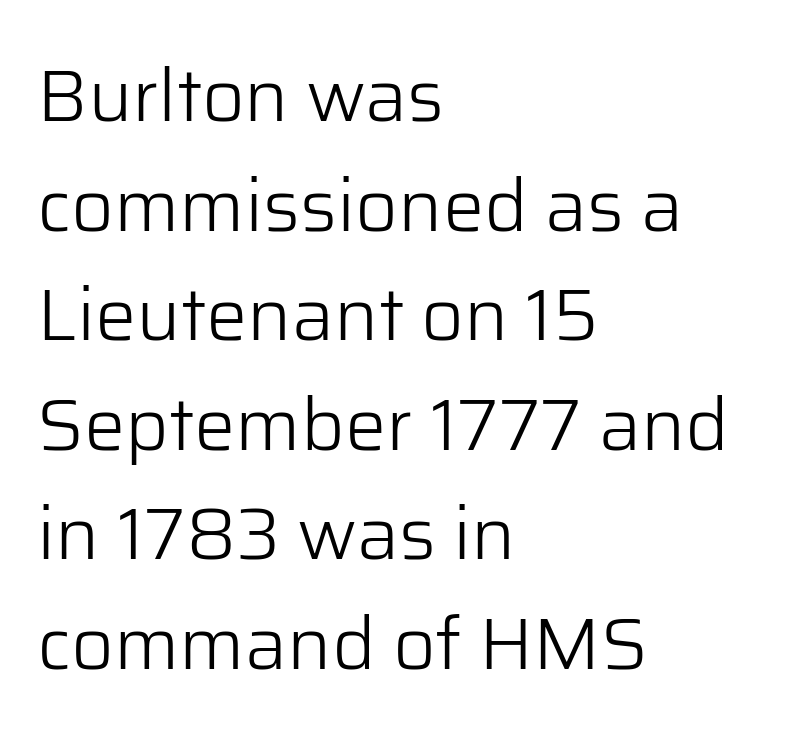
Q: Is the text bold? A: No.
Q: Is the text italic (slanted)? A: No, it is upright.
Q: Is the typeface a serif or a sans-serif typeface? A: Sans-serif.
Q: Is the text underlined? A: No.
Q: How is the paragraph aligned? A: Left-aligned.
Q: Is the spacing between letters normal or unusually wide? A: Normal.
Q: Is the spacing between lines tight, normal or loose? A: Normal.
Q: Width (condensed, normal, or wide)? A: Normal.
Q: Stroke contrast? A: Low.
Q: x-height? A: Medium.
Q: Monospaced? A: No.
